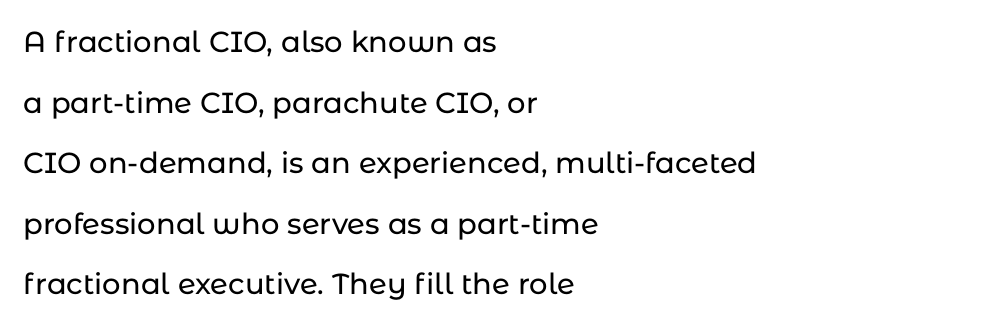
Observe the ordinary spacing: letters are neighbours, not strangers. Decoration check: the copy has no underline. Compared with a centered layout, this one pins lines to the left instead. Is this a fixed-width face? No — the glyphs have proportional, varying widths. The rendering uses a large line-height, opening up the rows.
